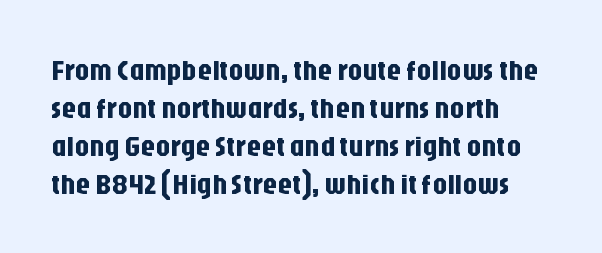
Spacing between characters is what you'd get straight out of the box. Each letter's strokes conclude bluntly, with no projecting serifs. Note the varied advance widths — an 'i' is clearly narrower than an 'm'. These lines were composed using upright roman letters. In CSS terms this would be text-align: left. Clear beneath every line of the passage.
